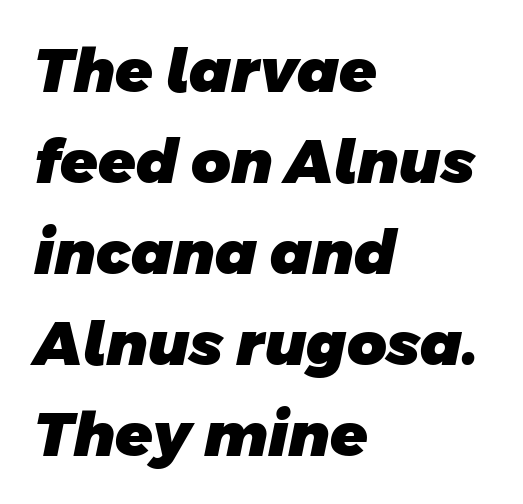
Q: Is the text bold? A: Yes.
Q: Is the typeface a serif or a sans-serif typeface? A: Sans-serif.
Q: Is the text underlined? A: No.
Q: How is the paragraph aligned? A: Left-aligned.
Q: Is the spacing between letters normal or unusually wide? A: Normal.
Q: Is the spacing between lines tight, normal or loose? A: Normal.
Q: Width (condensed, normal, or wide)? A: Normal.
Q: Stroke contrast? A: Low.
Q: x-height? A: Large.
Q: Monospaced? A: No.
